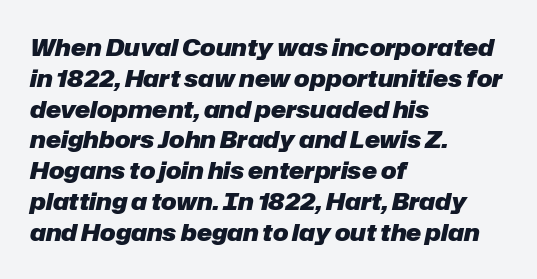
The image shows 23 px bold type, italic (leaning right); set left-aligned, normal line spacing (1.34x), normal letter spacing, not underlined.
